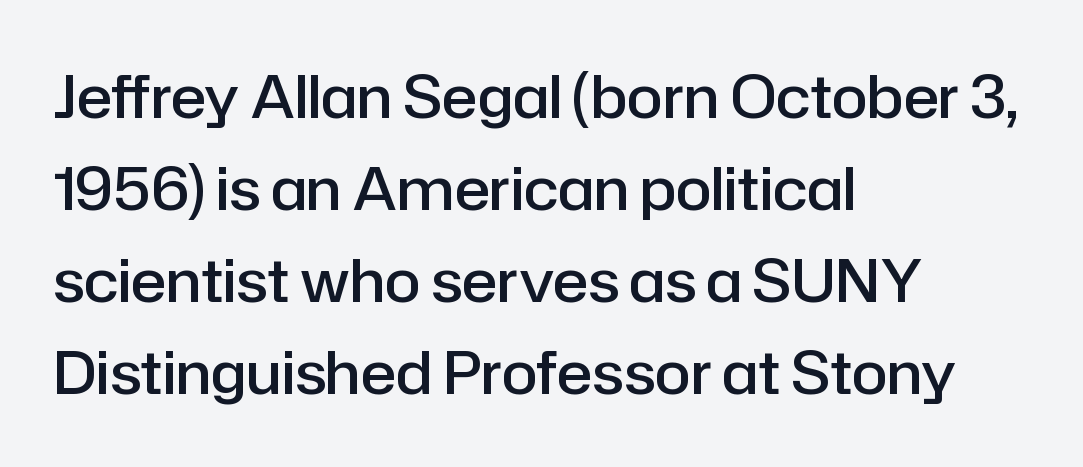
The image shows 59 px semibold sans-serif type, upright; set left-aligned, normal line spacing (1.56x), normal letter spacing, not underlined; low stroke contrast and a medium x-height.
